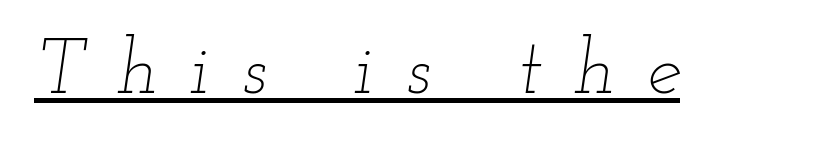
{"italic": "yes", "lean": "right", "slant_degrees": 12, "bold": "no", "weight": "thin", "width": "wide", "stroke_contrast": "low", "x_height": "small", "monospaced": "no", "underline": "yes", "letter_spacing": "wide", "letter_spacing_em": 0.41, "glyph_px": 78}
